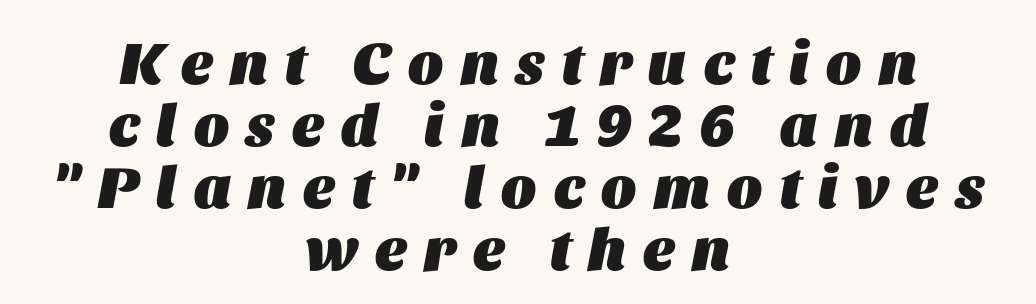
The image shows 59 px heavy type, italic (leaning right); set centered, tight line spacing (1.05x), unusually wide letter spacing (+0.3 em), not underlined; medium stroke contrast and a large x-height.
